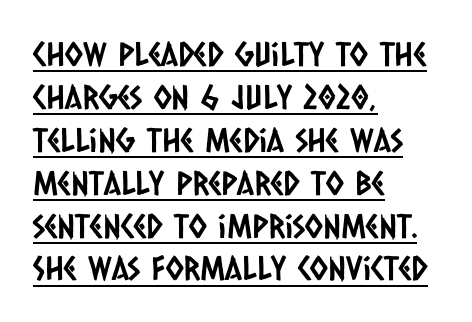
Q: Is the typeface a serif or a sans-serif typeface? A: Sans-serif.
Q: Is the text underlined? A: Yes.
Q: How is the paragraph aligned? A: Left-aligned.
Q: Is the spacing between letters normal or unusually wide? A: Normal.
Q: Is the spacing between lines tight, normal or loose? A: Normal.
Q: Width (condensed, normal, or wide)? A: Condensed.
Q: Stroke contrast? A: Low.
Q: x-height? A: Large.
Q: Monospaced? A: No.
